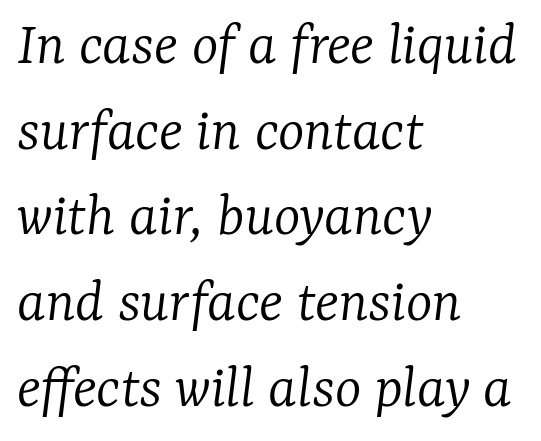
Q: Is the text bold? A: No.
Q: Is the text italic (slanted)? A: Yes, it leans right by about 7 degrees.
Q: Is the typeface a serif or a sans-serif typeface? A: Serif.
Q: Is the text underlined? A: No.
Q: How is the paragraph aligned? A: Left-aligned.
Q: Is the spacing between letters normal or unusually wide? A: Normal.
Q: Is the spacing between lines tight, normal or loose? A: Normal.
Q: Width (condensed, normal, or wide)? A: Normal.
Q: Stroke contrast? A: Low.
Q: x-height? A: Medium.
Q: Monospaced? A: No.
